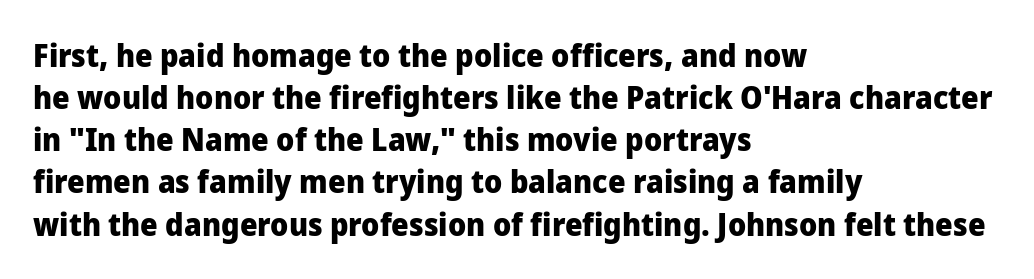
{"serif": "no", "italic": "no", "bold": "yes", "weight": "heavy", "width": "normal", "stroke_contrast": "low", "x_height": "medium", "monospaced": "no", "underline": "no", "align": "left", "line_spacing": "normal", "line_spacing_ratio": 1.36, "letter_spacing": "normal", "letter_spacing_em": 0.0, "glyph_px": 31}
